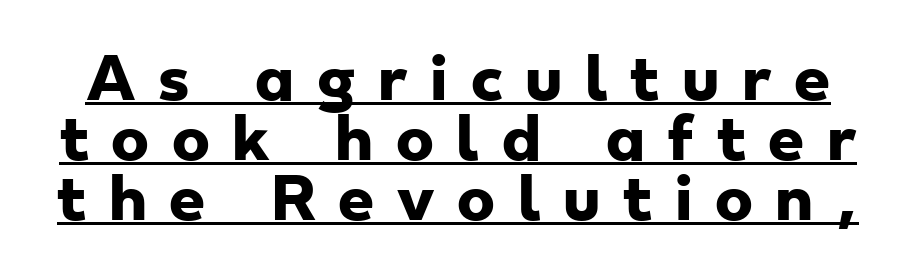
The glyphs are accompanied by a horizontal stroke just below them. A full-strength bold gives these letters their thick strokes. In terms of letterspacing, this is a distinctly airy, spread setting. Observe the absence of serifs on each vertical stroke in this sample. Note the varied advance widths — an 'i' is clearly narrower than an 'm'.
